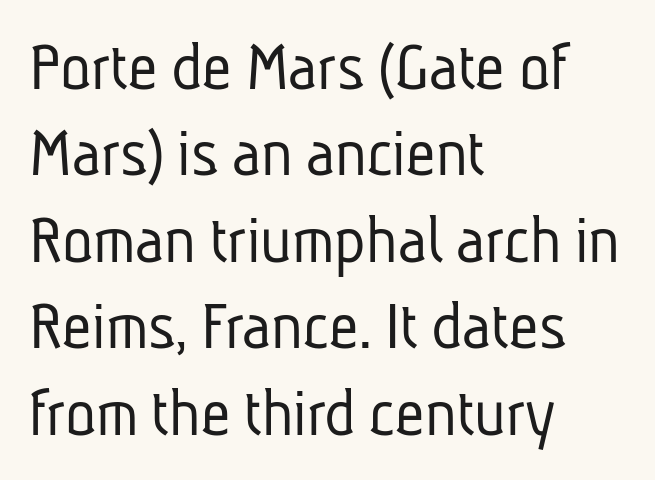
The image shows 72 px light, condensed sans-serif type; set left-aligned, line spacing 1.2x, normal letter spacing, not underlined; low stroke contrast and a medium x-height.
